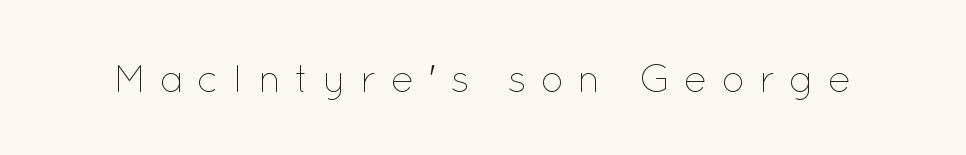
{"italic": "no", "bold": "no", "weight": "thin", "width": "normal", "stroke_contrast": "low", "x_height": "medium", "monospaced": "no", "underline": "no", "letter_spacing": "wide", "letter_spacing_em": 0.34, "glyph_px": 39}
